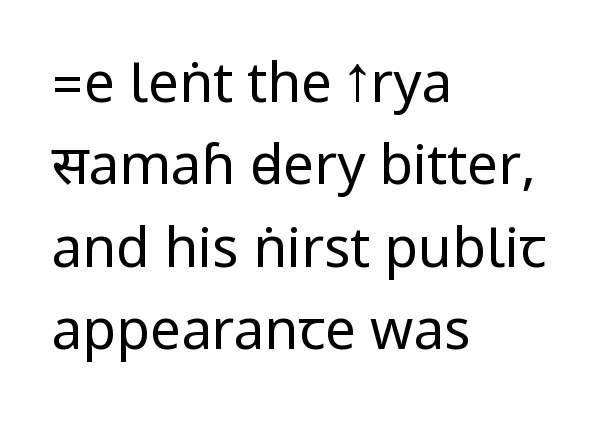
Rendered with straight, roman letterforms. Honestly, the letter spacing is just normal — you wouldn't notice it. Caption: face not bold, strokes unweighted. This rendering uses left alignment, leaving the right contour irregular. Rows of type keep a routine distance in the vertical direction.
